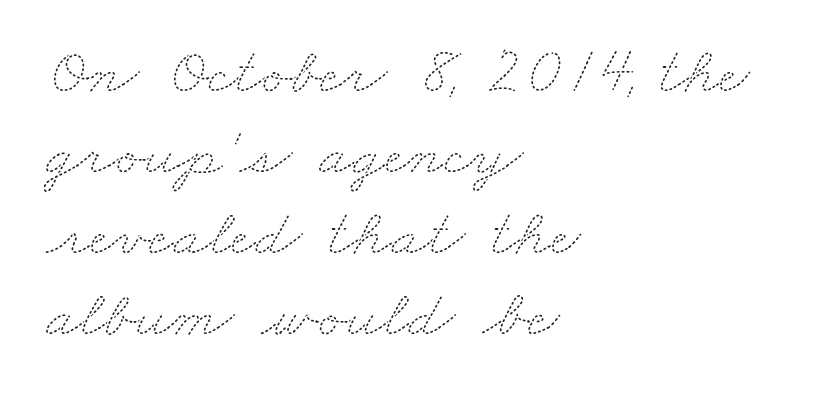
Q: Is the text bold? A: No.
Q: Is the text underlined? A: No.
Q: How is the paragraph aligned? A: Left-aligned.
Q: Is the spacing between letters normal or unusually wide? A: Normal.
Q: Width (condensed, normal, or wide)? A: Wide.
Q: Stroke contrast? A: Medium.
Q: x-height? A: Small.
Q: Monospaced? A: No.
